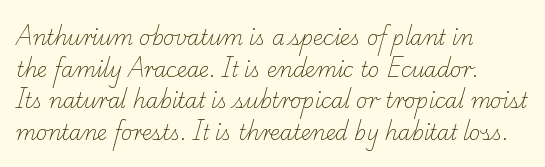
The image shows 20 px text type; set left-aligned, normal line spacing (1.58x), normal letter spacing, not underlined.
